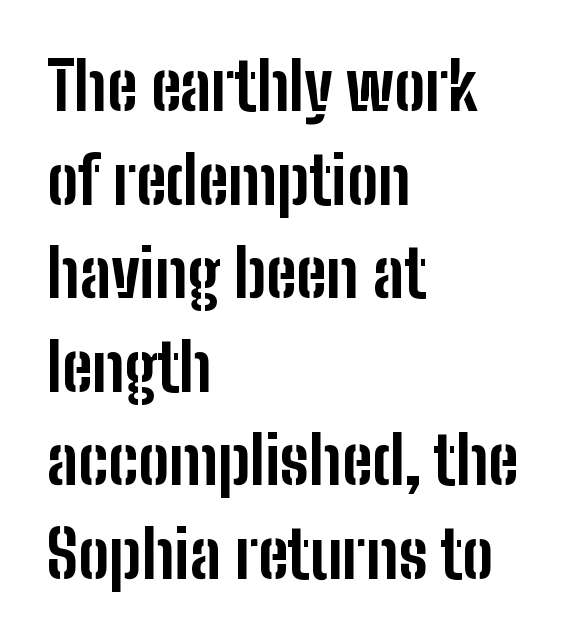
{"serif": "no", "italic": "no", "bold": "yes", "weight": "bold", "width": "condensed", "stroke_contrast": "low", "x_height": "medium", "monospaced": "no", "underline": "no", "align": "left", "line_spacing": "normal", "line_spacing_ratio": 1.44, "letter_spacing": "normal", "letter_spacing_em": 0.0, "glyph_px": 65}
